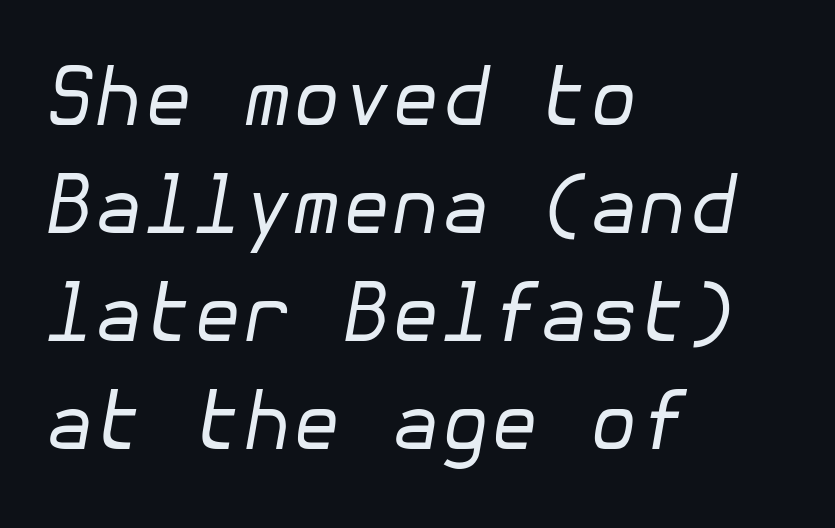
{"italic": "yes", "lean": "right", "slant_degrees": 10, "bold": "no", "weight": "regular", "width": "normal", "stroke_contrast": "low", "x_height": "medium", "underline": "no", "align": "left", "line_spacing": "normal", "line_spacing_ratio": 1.35, "letter_spacing": "normal", "letter_spacing_em": 0.0, "glyph_px": 80}
